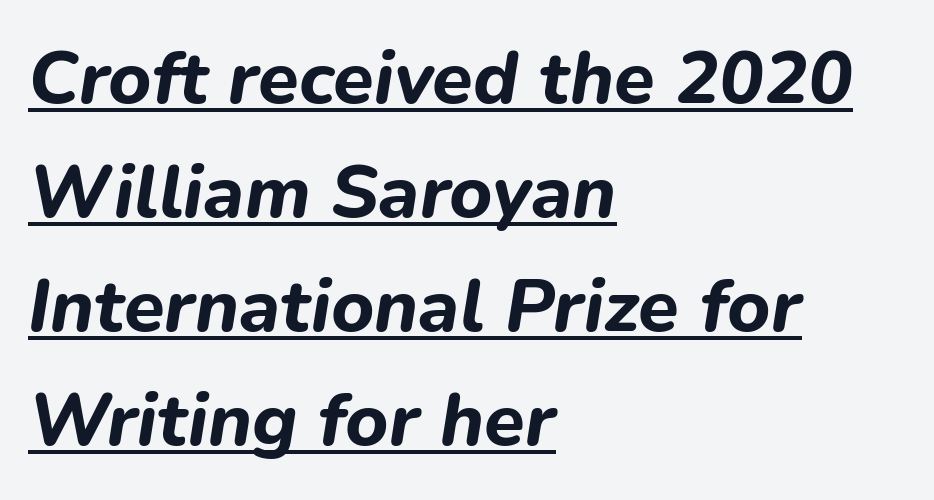
Plenty of ink on the page — the face is bold. You can tell it's italic because the verticals aren't actually vertical. Vertical spacing — default. Where is the straight margin? On the left.
